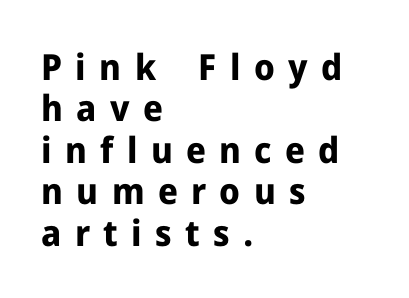
The image shows 36 px bold sans-serif type, upright; set left-aligned, tight line spacing (1.15x), unusually wide letter spacing (+0.37 em), not underlined; low stroke contrast and a medium x-height.
